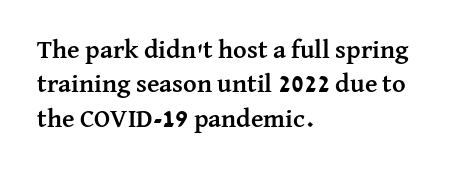
{"italic": "no", "bold": "yes", "underline": "no", "align": "left", "line_spacing": "normal", "line_spacing_ratio": 1.32, "letter_spacing": "normal", "letter_spacing_em": 0.0, "glyph_px": 26}
